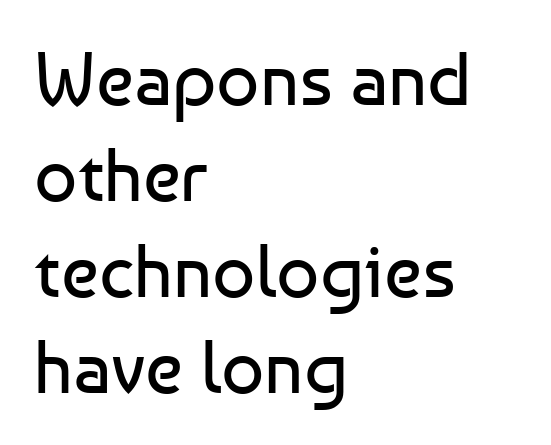
Q: Is the text bold? A: No.
Q: Is the text italic (slanted)? A: No, it is upright.
Q: Is the typeface a serif or a sans-serif typeface? A: Sans-serif.
Q: Is the text underlined? A: No.
Q: How is the paragraph aligned? A: Left-aligned.
Q: Is the spacing between letters normal or unusually wide? A: Normal.
Q: Is the spacing between lines tight, normal or loose? A: Normal.
Q: Width (condensed, normal, or wide)? A: Normal.
Q: Stroke contrast? A: Low.
Q: x-height? A: Medium.
Q: Monospaced? A: No.
